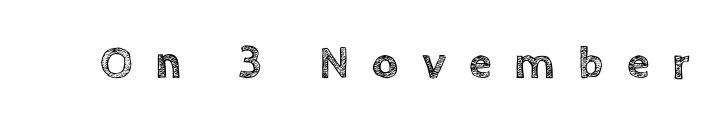
The image shows 46 px text type, upright; set unusually wide letter spacing (+0.5 em), not underlined; a large x-height.
